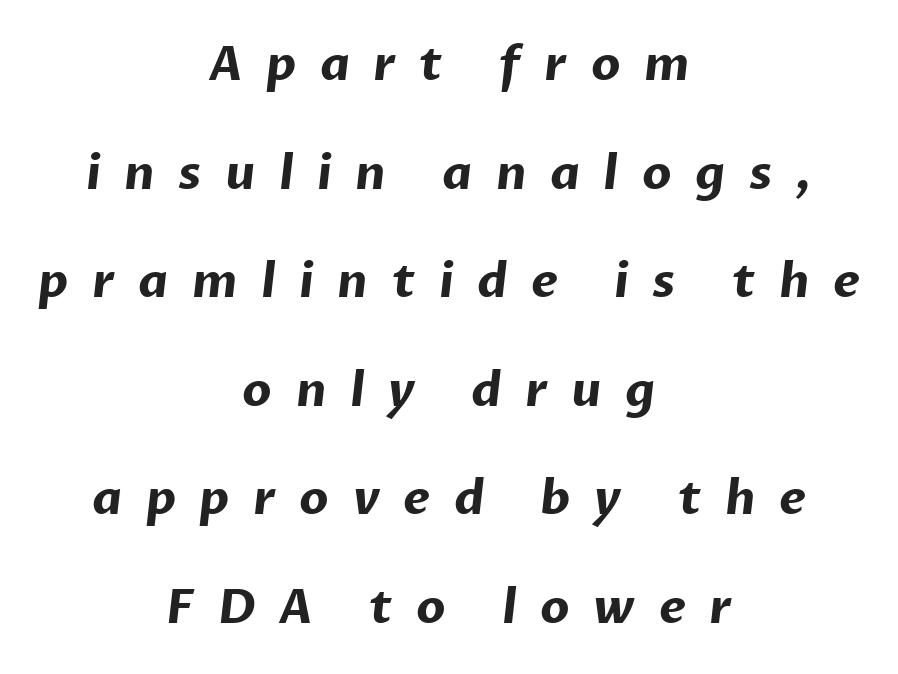
Q: Is the text bold? A: Yes.
Q: Is the typeface a serif or a sans-serif typeface? A: Sans-serif.
Q: Is the text underlined? A: No.
Q: How is the paragraph aligned? A: Centered.
Q: Is the spacing between letters normal or unusually wide? A: Unusually wide.
Q: Is the spacing between lines tight, normal or loose? A: Loose.
Q: Width (condensed, normal, or wide)? A: Normal.
Q: Stroke contrast? A: Low.
Q: x-height? A: Medium.
Q: Monospaced? A: No.
